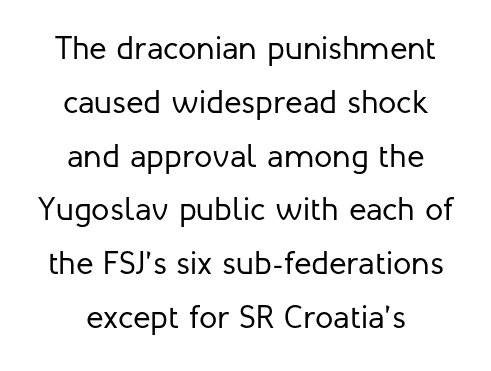
{"serif": "no", "italic": "no", "bold": "no", "weight": "regular", "width": "normal", "stroke_contrast": "low", "x_height": "medium", "monospaced": "no", "underline": "no", "align": "center", "line_spacing": "normal", "line_spacing_ratio": 1.63, "letter_spacing": "normal", "letter_spacing_em": 0.0, "glyph_px": 33}
